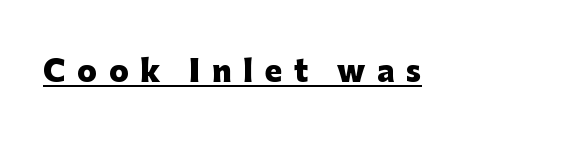
Glance below the letters and you will spot a drawn line. The letters stand upright; this is a roman face. As a designer I'd log this as weight 700, bold. Glyph-to-glyph distance is far greater than everyday printed text. Does the type have serifs? No, each stem ends abruptly. Proportional: the letters do not fall into vertical columns.
